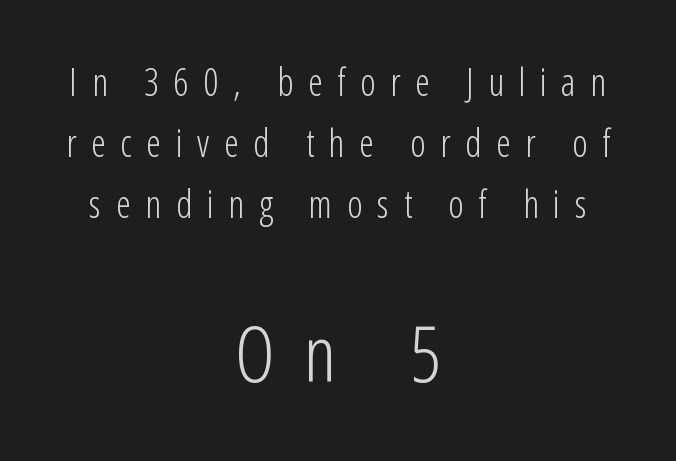
Q: Is the text bold? A: No.
Q: Is the text italic (slanted)? A: No, it is upright.
Q: Is the typeface a serif or a sans-serif typeface? A: Sans-serif.
Q: Is the text underlined? A: No.
Q: How is the paragraph aligned? A: Centered.
Q: Is the spacing between letters normal or unusually wide? A: Unusually wide.
Q: Is the spacing between lines tight, normal or loose? A: Normal.
Q: Which block of text is set in a larger size, the first (top) or the second (bottom)? A: The second (bottom) one.
Q: Width (condensed, normal, or wide)? A: Condensed.
Q: Stroke contrast? A: Low.
Q: x-height? A: Medium.
Q: Monospaced? A: No.
